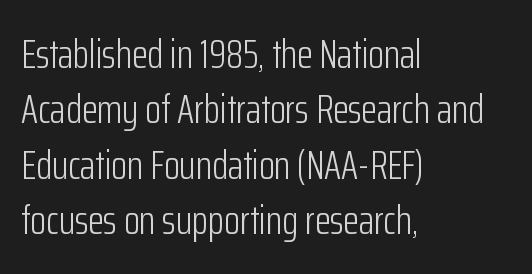
Q: Is the text bold? A: No.
Q: Is the text italic (slanted)? A: No, it is upright.
Q: Is the typeface a serif or a sans-serif typeface? A: Sans-serif.
Q: Is the text underlined? A: No.
Q: How is the paragraph aligned? A: Left-aligned.
Q: Is the spacing between letters normal or unusually wide? A: Normal.
Q: Is the spacing between lines tight, normal or loose? A: Normal.
Q: Width (condensed, normal, or wide)? A: Condensed.
Q: Stroke contrast? A: Low.
Q: x-height? A: Medium.
Q: Monospaced? A: No.
